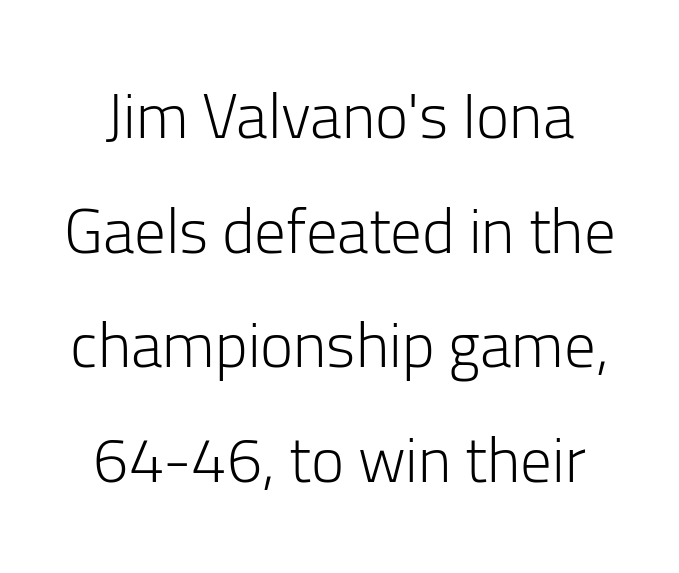
The image shows 63 px light sans-serif type, upright; set line spacing 1.82x, normal letter spacing, not underlined; low stroke contrast and a medium x-height.
